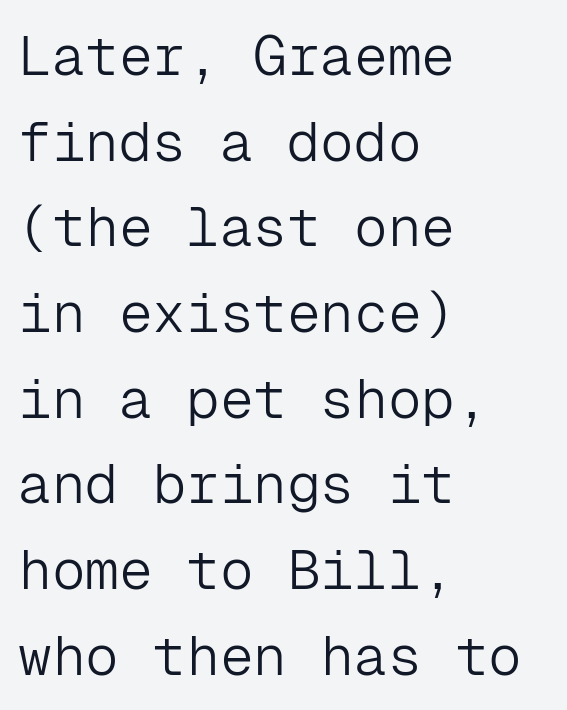
Q: Is the text bold? A: No.
Q: Is the text italic (slanted)? A: No, it is upright.
Q: Is the typeface a serif or a sans-serif typeface? A: Sans-serif.
Q: Is the text underlined? A: No.
Q: How is the paragraph aligned? A: Left-aligned.
Q: Is the spacing between letters normal or unusually wide? A: Normal.
Q: Is the spacing between lines tight, normal or loose? A: Normal.
Q: Width (condensed, normal, or wide)? A: Normal.
Q: Stroke contrast? A: Low.
Q: x-height? A: Medium.
Q: Monospaced? A: Yes.
